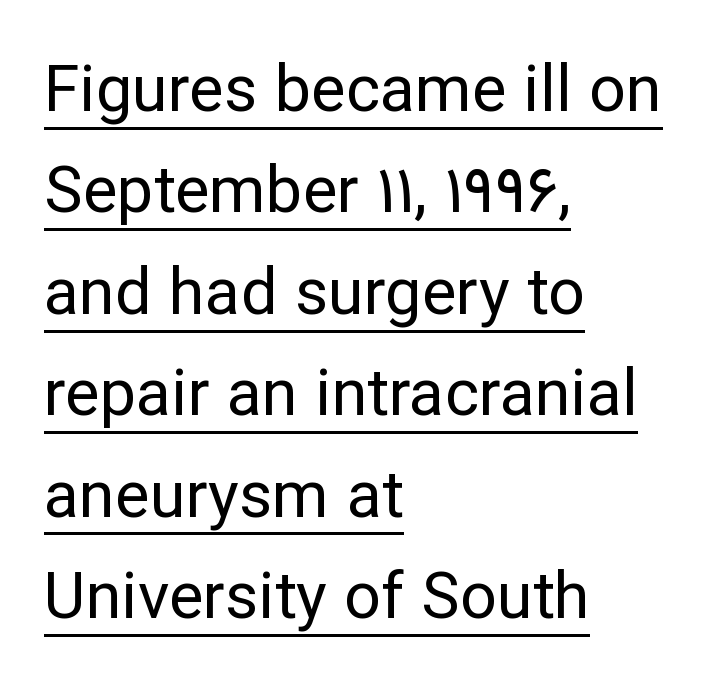
The image shows 65 px regular-weight sans-serif type, upright; set left-aligned, normal line spacing (1.56x), normal letter spacing, underlined; low stroke contrast and a medium x-height.
